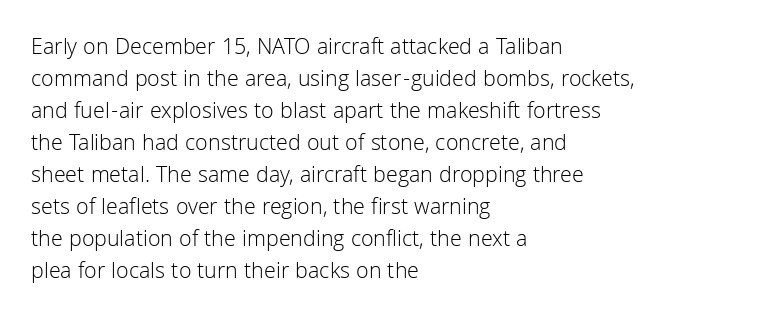
The image shows 23 px text type, upright; set left-aligned, normal line spacing (1.39x), normal letter spacing, not underlined.
